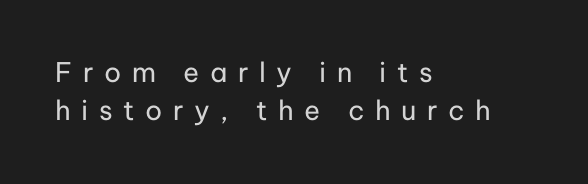
The image shows 27 px text type, upright; set left-aligned, normal line spacing (1.42x), unusually wide letter spacing (+0.39 em), not underlined.
